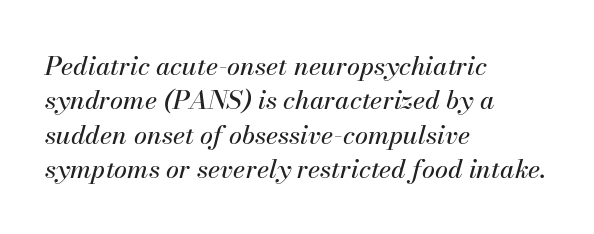
Alignment: flush left. How would I describe the line gaps? Plain and ordinary. No extra tracking has been applied to these lines. There's an unmistakable incline to the writing here.
